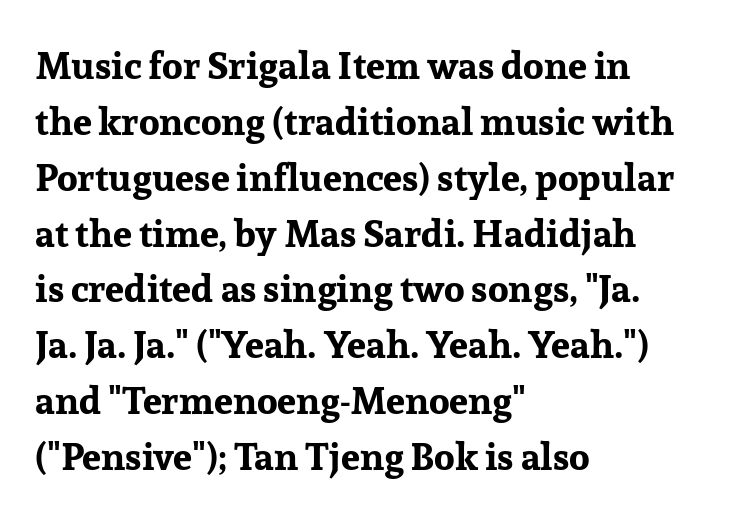
The image shows 38 px bold serif type, upright; set left-aligned, normal line spacing (1.47x), normal letter spacing, not underlined; low stroke contrast and a medium x-height.
